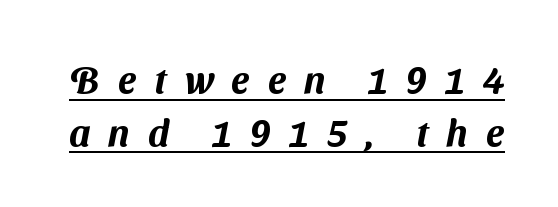
{"serif": "no", "width": "normal", "stroke_contrast": "medium", "x_height": "medium", "monospaced": "no", "underline": "yes", "line_spacing": "normal", "line_spacing_ratio": 1.39, "letter_spacing": "wide", "letter_spacing_em": 0.47, "glyph_px": 38}
